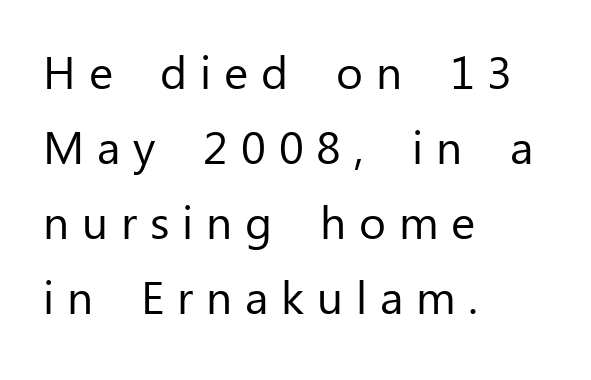
The image shows 46 px regular-weight sans-serif type, upright; set left-aligned, normal line spacing (1.63x), unusually wide letter spacing (+0.28 em), not underlined; low stroke contrast and a medium x-height.
